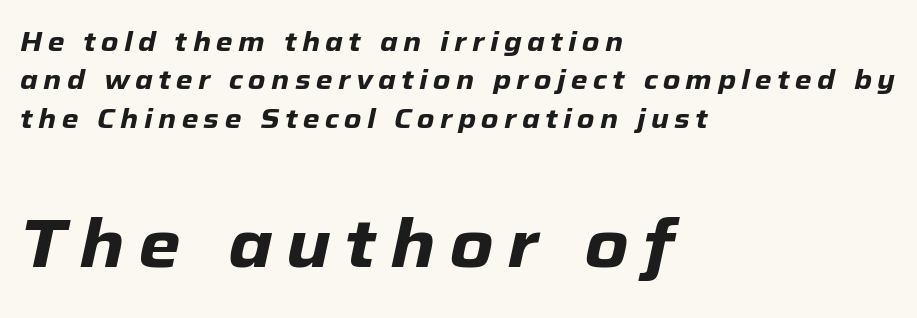
Successive baselines arrive at the customary interval. Check under the words: just untouched page. Scale increases going downward across the two blocks. Every character sits at an angle, as italics do. The passage shown is typed in a proportional face where columns would drift.
